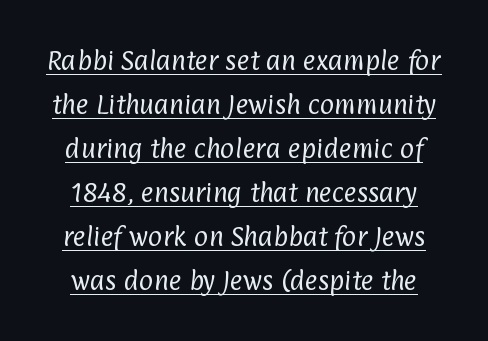
The image shows 22 px text type; set loose line spacing (2.0x), normal letter spacing, underlined.
